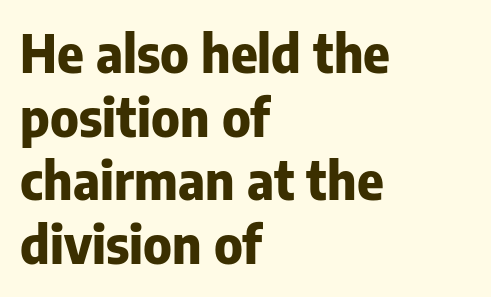
Q: Is the text bold? A: Yes.
Q: Is the text italic (slanted)? A: No, it is upright.
Q: Is the typeface a serif or a sans-serif typeface? A: Sans-serif.
Q: Is the text underlined? A: No.
Q: How is the paragraph aligned? A: Left-aligned.
Q: Is the spacing between letters normal or unusually wide? A: Normal.
Q: Is the spacing between lines tight, normal or loose? A: Normal.
Q: Width (condensed, normal, or wide)? A: Normal.
Q: Stroke contrast? A: Low.
Q: x-height? A: Medium.
Q: Monospaced? A: No.
